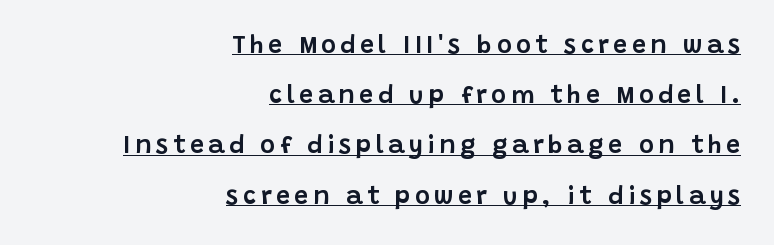
Q: Is the text italic (slanted)? A: No, it is upright.
Q: Is the text underlined? A: Yes.
Q: How is the paragraph aligned? A: Right-aligned.
Q: Is the spacing between lines tight, normal or loose? A: Loose.
